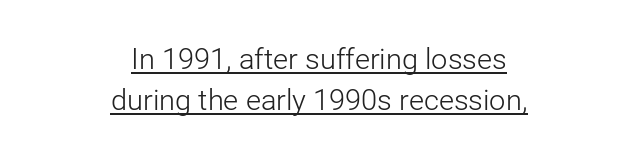
{"serif": "no", "italic": "no", "bold": "no", "weight": "light", "width": "normal", "stroke_contrast": "low", "x_height": "medium", "monospaced": "no", "underline": "yes", "align": "center", "line_spacing": "normal", "line_spacing_ratio": 1.4, "letter_spacing": "normal", "letter_spacing_em": 0.0, "glyph_px": 29}
